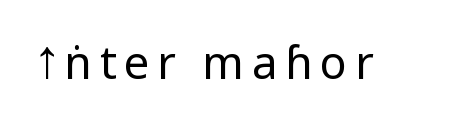
Bold? No — there's no thickening of the strokes. Honestly, there is no underline to notice here at all. Nothing sits at the stroke ends, so this counts as sans-serif. The lettering stays uniformly vertical, giving the passage a roman look.
